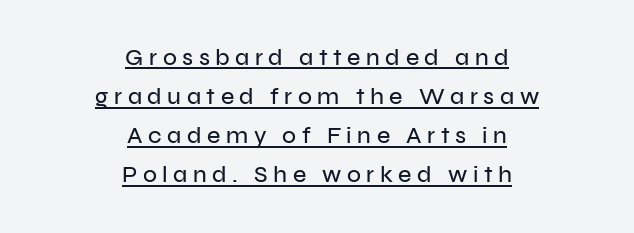
Q: Is the text italic (slanted)? A: No, it is upright.
Q: Is the text underlined? A: Yes.
Q: How is the paragraph aligned? A: Centered.
Q: Is the spacing between letters normal or unusually wide? A: Unusually wide.
Q: Is the spacing between lines tight, normal or loose? A: Normal.
